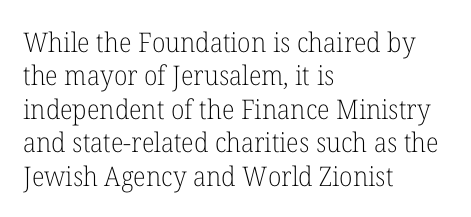
Q: Is the text bold? A: No.
Q: Is the text italic (slanted)? A: No, it is upright.
Q: Is the text underlined? A: No.
Q: How is the paragraph aligned? A: Left-aligned.
Q: Is the spacing between letters normal or unusually wide? A: Normal.
